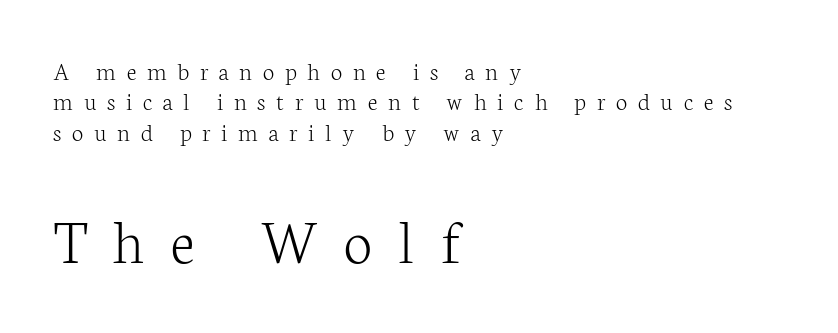
{"serif": "yes", "italic": "no", "bold": "no", "weight": "light", "width": "normal", "stroke_contrast": "low", "x_height": "medium", "monospaced": "no", "underline": "no", "align": "left", "line_spacing_ratio": 1.17, "letter_spacing": "wide", "letter_spacing_em": 0.41, "larger_block": "second", "size_ratio": 2.5, "glyph_px": 65}
